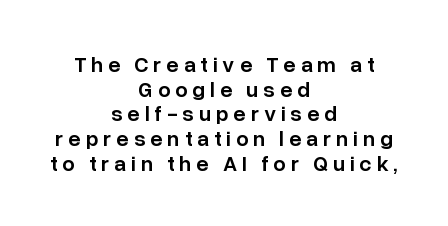
Q: Is the text bold? A: Semi-bold.
Q: Is the text italic (slanted)? A: No, it is upright.
Q: Is the text underlined? A: No.
Q: How is the paragraph aligned? A: Centered.
Q: Is the spacing between letters normal or unusually wide? A: Unusually wide.
Q: Is the spacing between lines tight, normal or loose? A: Tight.
